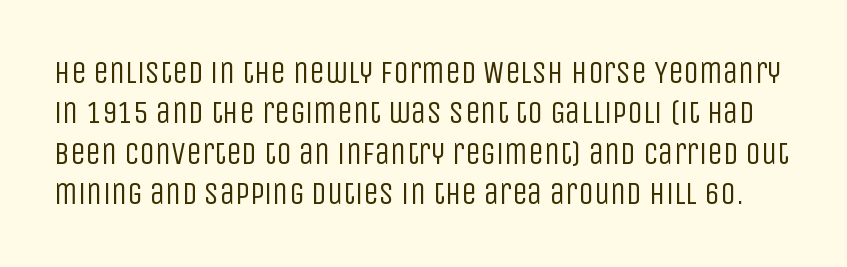
The font is comparable to plain body text, perhaps lighter. Spacing between characters is what you'd get straight out of the box. Letterform terminals end flat and unadorned throughout the passage. Spacing verdict: proportional, widths tailored to each character.
